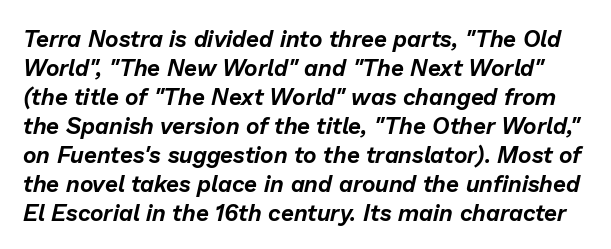
{"italic": "yes", "lean": "right", "slant_degrees": 13, "underline": "no", "line_spacing": "normal", "line_spacing_ratio": 1.26, "letter_spacing": "normal", "letter_spacing_em": 0.0, "glyph_px": 23}
